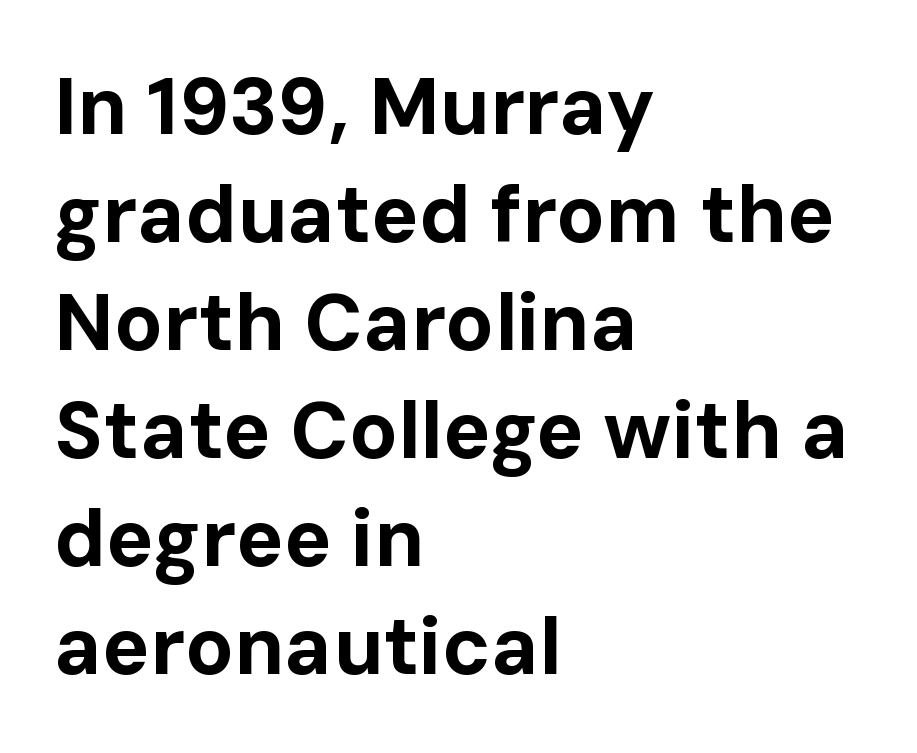
Q: Is the text bold? A: Yes.
Q: Is the text italic (slanted)? A: No, it is upright.
Q: Is the typeface a serif or a sans-serif typeface? A: Sans-serif.
Q: Is the text underlined? A: No.
Q: How is the paragraph aligned? A: Left-aligned.
Q: Is the spacing between letters normal or unusually wide? A: Normal.
Q: Is the spacing between lines tight, normal or loose? A: Normal.
Q: Width (condensed, normal, or wide)? A: Normal.
Q: Stroke contrast? A: Low.
Q: x-height? A: Medium.
Q: Monospaced? A: No.
